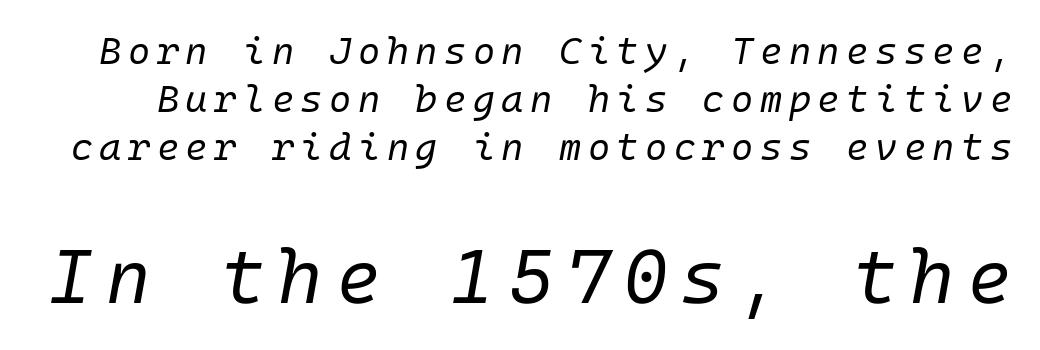
The image shows 76 px regular-weight type, italic (leaning right); set normal line spacing (1.26x), not underlined; the second (bottom) block is 2.0x larger; low stroke contrast and a medium x-height.
